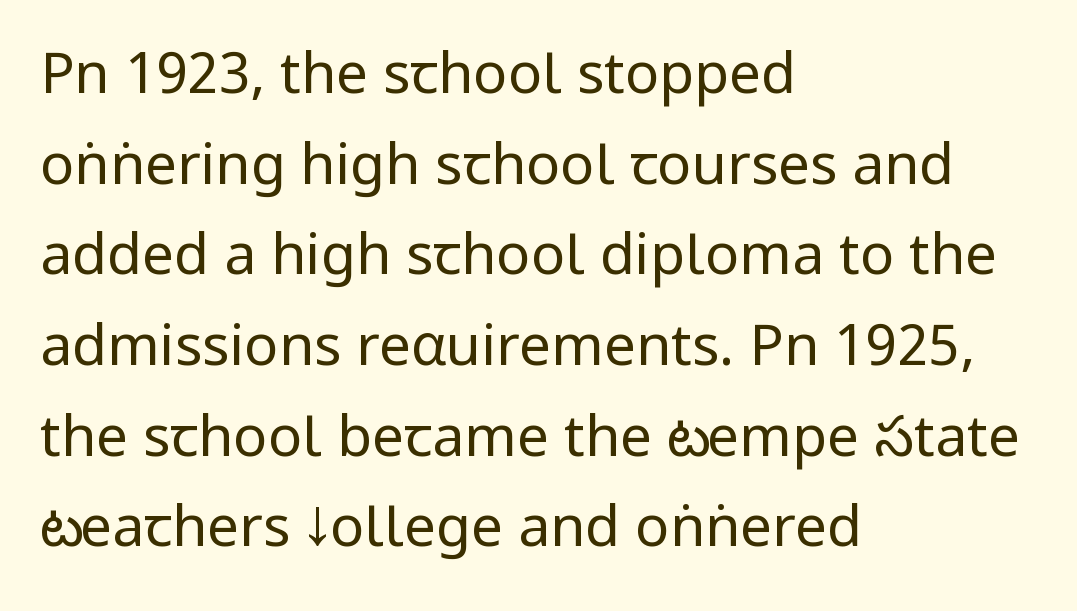
The image shows 57 px regular-weight, condensed sans-serif type, upright; set left-aligned, normal line spacing (1.59x), normal letter spacing, not underlined; low stroke contrast and a large x-height.
